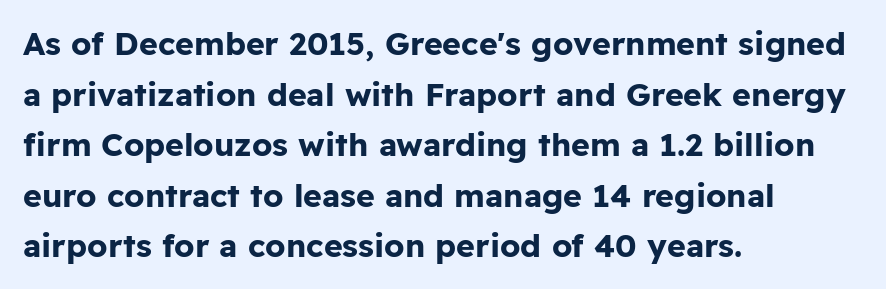
{"serif": "no", "italic": "no", "bold": "yes", "weight": "bold", "width": "normal", "stroke_contrast": "low", "x_height": "medium", "monospaced": "no", "underline": "no", "align": "left", "line_spacing": "normal", "line_spacing_ratio": 1.58, "letter_spacing": "normal", "letter_spacing_em": 0.0, "glyph_px": 32}
